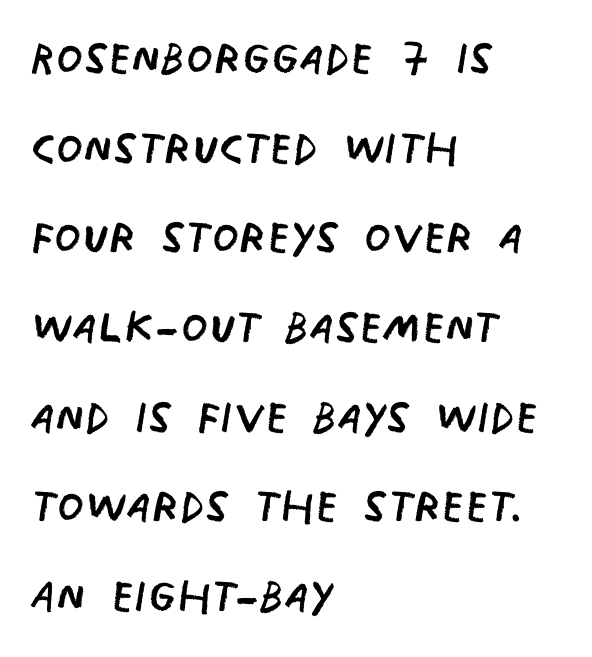
Q: Is the text bold? A: No.
Q: Is the typeface a serif or a sans-serif typeface? A: Sans-serif.
Q: Is the text underlined? A: No.
Q: How is the paragraph aligned? A: Left-aligned.
Q: Is the spacing between letters normal or unusually wide? A: Normal.
Q: Is the spacing between lines tight, normal or loose? A: Normal.
Q: Width (condensed, normal, or wide)? A: Condensed.
Q: Stroke contrast? A: Low.
Q: x-height? A: Large.
Q: Monospaced? A: No.
